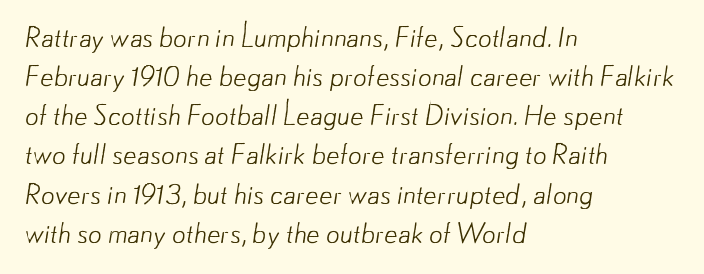
The image shows 27 px text type; set left-aligned, normal line spacing (1.45x), normal letter spacing, not underlined.
